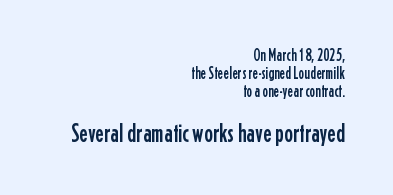
The image shows 26 px text type, upright; set right-aligned, tight line spacing (1.07x), normal letter spacing, not underlined; the second (bottom) block is 1.53x larger.
